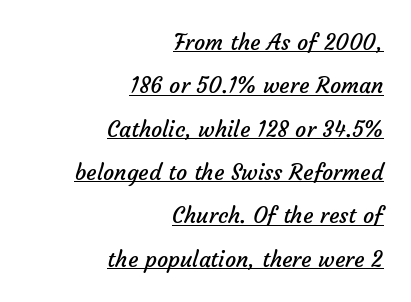
The image shows 22 px text type; set right-aligned, loose line spacing (1.97x), normal letter spacing, underlined.
